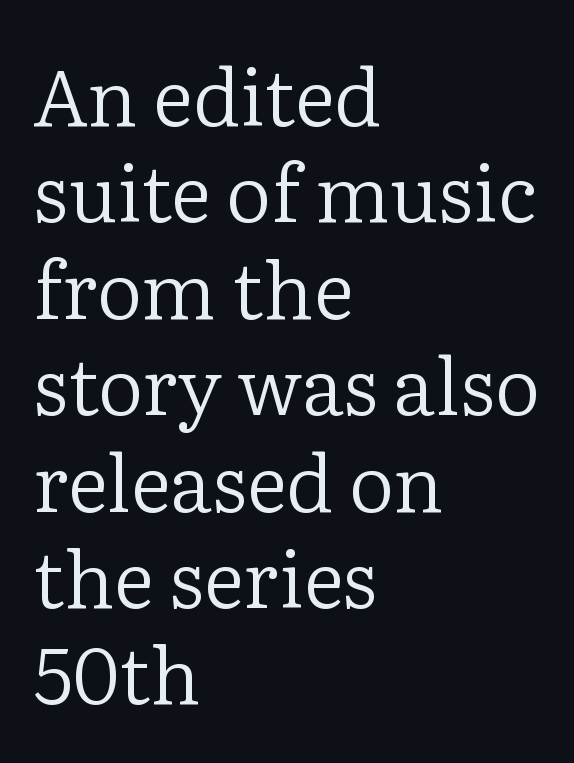
The image shows 79 px regular-weight serif type, upright; set left-aligned, line spacing 1.22x, normal letter spacing, not underlined; low stroke contrast and a medium x-height.
